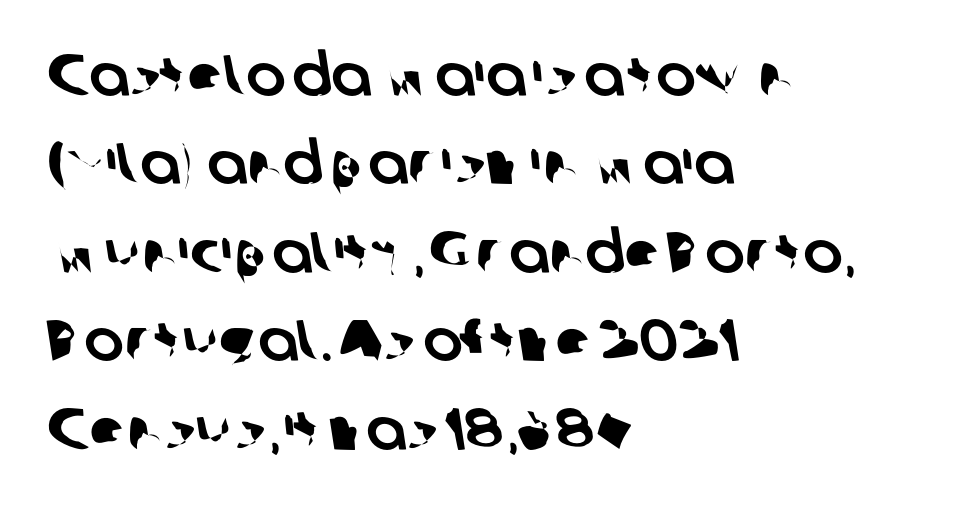
Words appear dense and cohesive because spacing is normal. A sans-serif font was chosen for this passage. Looks like regular typesetting: each glyph gets only the width it needs. The strip under each line holds only bare page.
